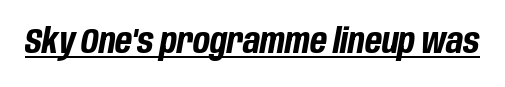
The image shows 35 px bold, condensed type, italic (leaning right); set normal letter spacing, underlined; low stroke contrast and a large x-height.
